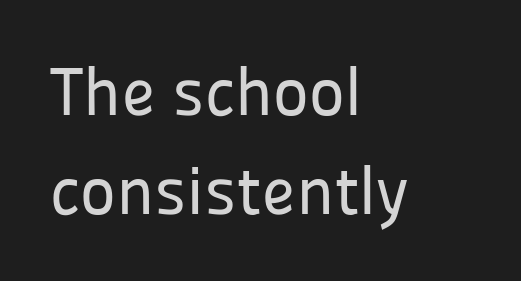
{"serif": "no", "italic": "no", "width": "normal", "stroke_contrast": "low", "x_height": "medium", "monospaced": "no", "underline": "no", "align": "left", "line_spacing": "normal", "line_spacing_ratio": 1.45, "letter_spacing": "normal", "letter_spacing_em": 0.0, "glyph_px": 68}
